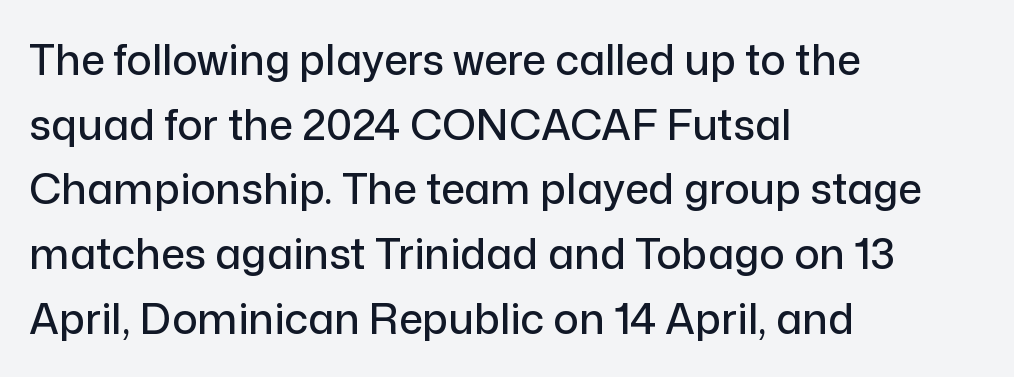
The image shows 42 px sans-serif type, upright; set left-aligned, normal line spacing (1.54x), normal letter spacing, not underlined; low stroke contrast and a medium x-height.
